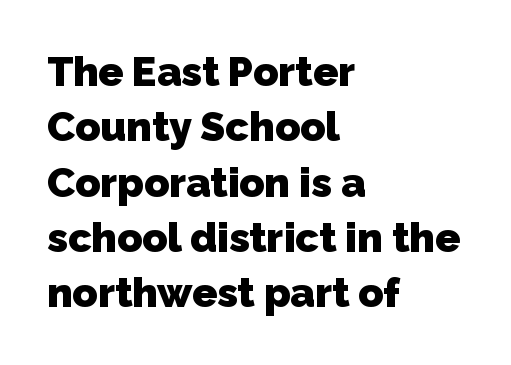
{"serif": "no", "bold": "yes", "weight": "heavy", "width": "normal", "stroke_contrast": "low", "x_height": "medium", "monospaced": "no", "underline": "no", "align": "left", "line_spacing": "normal", "line_spacing_ratio": 1.35, "letter_spacing": "normal", "letter_spacing_em": 0.0, "glyph_px": 41}
